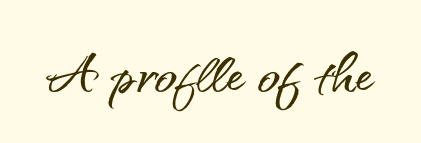
Q: Is the text italic (slanted)? A: Yes.
Q: Is the typeface a serif or a sans-serif typeface? A: Sans-serif.
Q: Is the text underlined? A: No.
Q: Is the spacing between letters normal or unusually wide? A: Normal.
Q: Width (condensed, normal, or wide)? A: Normal.
Q: Stroke contrast? A: Medium.
Q: x-height? A: Small.
Q: Monospaced? A: No.
